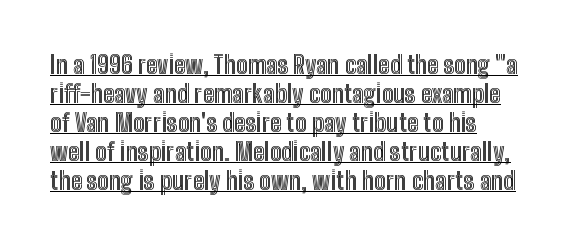
{"italic": "no", "underline": "yes", "line_spacing_ratio": 1.21, "letter_spacing": "normal", "letter_spacing_em": 0.0, "glyph_px": 24}
